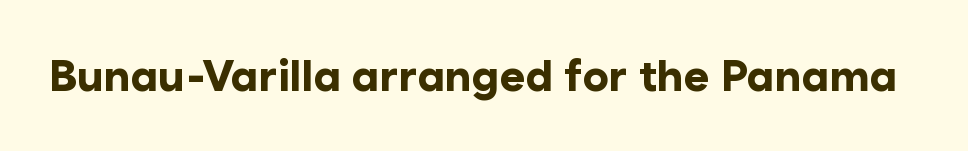
The tracking reads as untouched default to a designer's eye. Only glyphs here, with clear space below each row. The font's upright variant was chosen for this text. Compared with an ordinary text face, these strokes are far heavier — a full bold.
